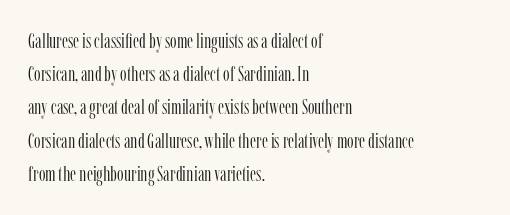
Q: Is the text bold? A: No.
Q: Is the text italic (slanted)? A: No, it is upright.
Q: Is the text underlined? A: No.
Q: How is the paragraph aligned? A: Left-aligned.
Q: Is the spacing between letters normal or unusually wide? A: Normal.
Q: Is the spacing between lines tight, normal or loose? A: Normal.
